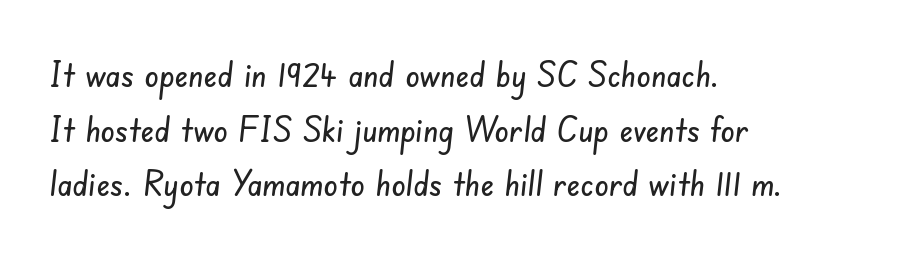
The image shows 36 px condensed sans-serif type; set left-aligned, normal line spacing (1.52x), normal letter spacing, not underlined; low stroke contrast and a small x-height.
